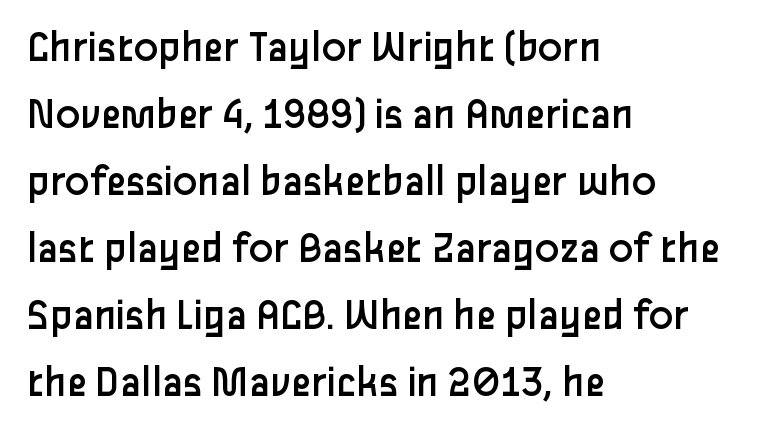
The image shows 45 px regular-weight sans-serif type, upright; set left-aligned, normal line spacing (1.49x), normal letter spacing, not underlined; low stroke contrast and a medium x-height.
